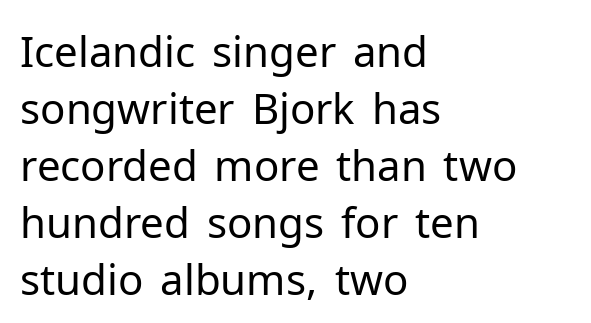
Q: Is the text bold? A: No.
Q: Is the text italic (slanted)? A: No, it is upright.
Q: Is the typeface a serif or a sans-serif typeface? A: Sans-serif.
Q: Is the text underlined? A: No.
Q: How is the paragraph aligned? A: Left-aligned.
Q: Is the spacing between letters normal or unusually wide? A: Normal.
Q: Is the spacing between lines tight, normal or loose? A: Normal.
Q: Width (condensed, normal, or wide)? A: Normal.
Q: Stroke contrast? A: Low.
Q: x-height? A: Medium.
Q: Monospaced? A: No.
